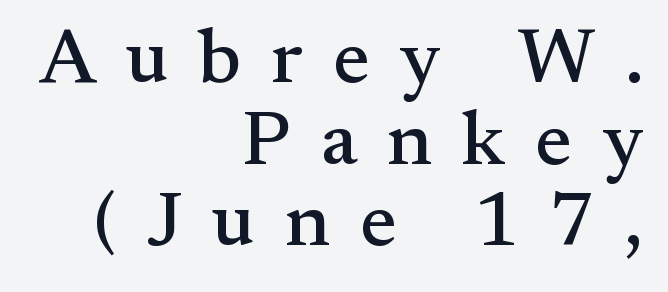
A bare baseline throughout the passage. A serif font was chosen for this passage. Upright lettering throughout. Casual observation: everything's shoved over to the right. Is there much room between lines? No — they nearly touch.
